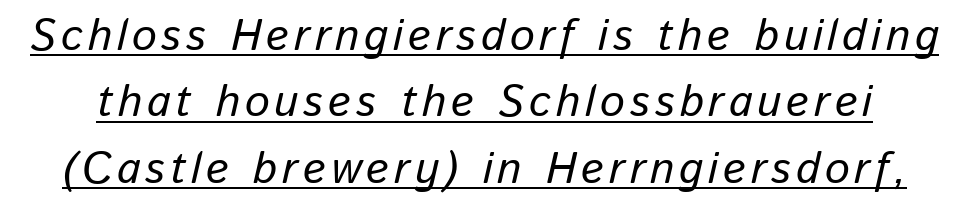
{"italic": "yes", "lean": "right", "slant_degrees": 13, "width": "normal", "stroke_contrast": "low", "x_height": "medium", "monospaced": "no", "underline": "yes", "line_spacing": "normal", "line_spacing_ratio": 1.51, "glyph_px": 44}
